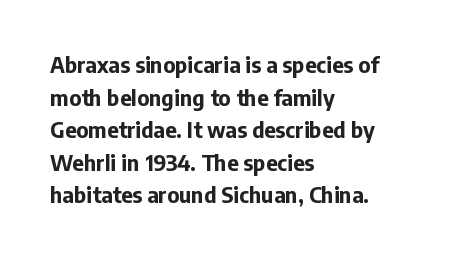
Q: Is the text bold? A: Yes.
Q: Is the text italic (slanted)? A: No, it is upright.
Q: Is the text underlined? A: No.
Q: How is the paragraph aligned? A: Left-aligned.
Q: Is the spacing between letters normal or unusually wide? A: Normal.
Q: Is the spacing between lines tight, normal or loose? A: Normal.
